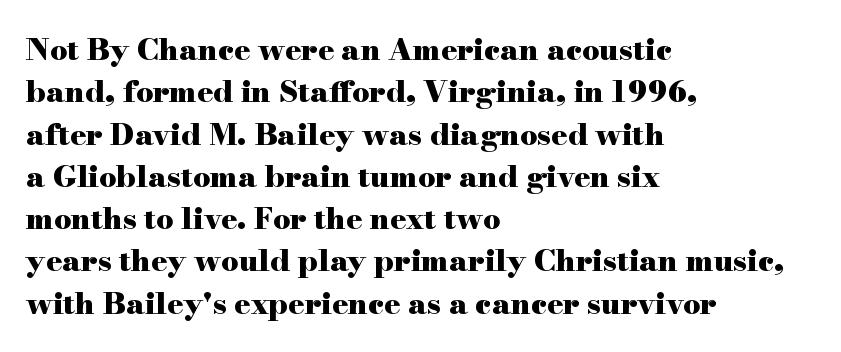
The image shows 30 px heavy, wide serif type, upright; set left-aligned, normal line spacing (1.41x), normal letter spacing, not underlined; high stroke contrast and a small x-height.
